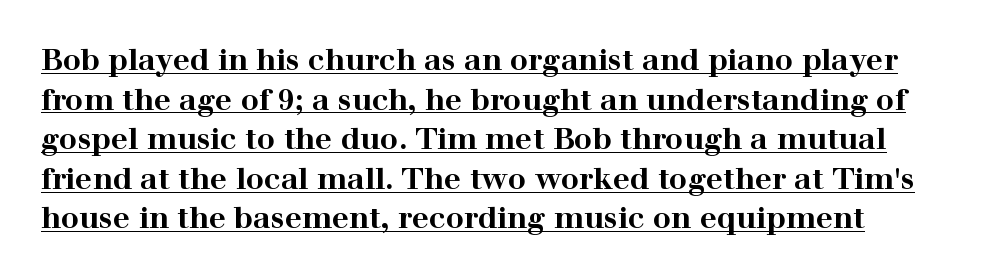
Short note: letters normally spaced. The space between consecutive lines is moderate. Unlike a clean sans, this face finishes its strokes with serifs. Upright lettering throughout. The characters look thick and weighty, a clear bold. The face used here is proportionally spaced, like ordinary book or web type.
